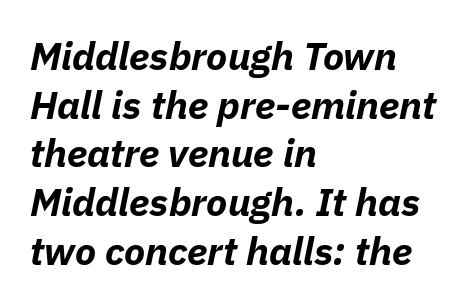
Q: Is the text bold? A: Yes.
Q: Is the text italic (slanted)? A: Yes, it leans right by about 11 degrees.
Q: Is the text underlined? A: No.
Q: How is the paragraph aligned? A: Left-aligned.
Q: Is the spacing between letters normal or unusually wide? A: Normal.
Q: Is the spacing between lines tight, normal or loose? A: Normal.
Q: Width (condensed, normal, or wide)? A: Normal.
Q: Stroke contrast? A: Low.
Q: x-height? A: Medium.
Q: Monospaced? A: No.
